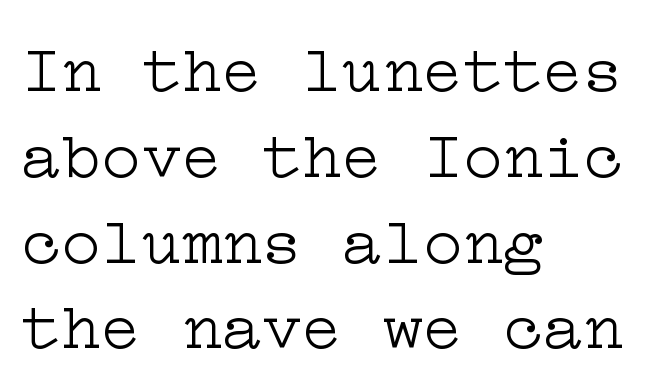
To sum up the face: it has serifs. Regular leading. No letter is thick-stroked: the sample isn't bold. Designer's note — italics off, roman on. The area under the type is left untouched. Line beginnings align vertically; line endings do not.
